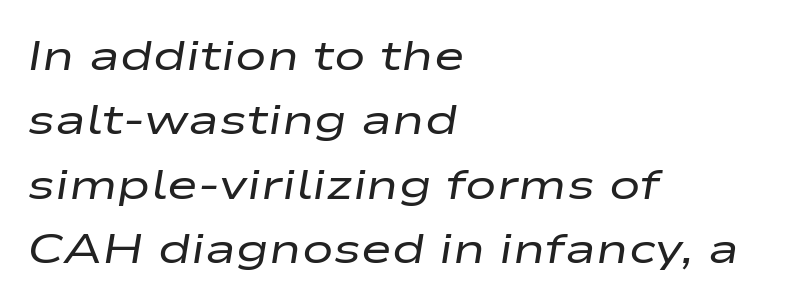
Q: Is the text bold? A: No.
Q: Is the text italic (slanted)? A: Yes, it leans right by about 9 degrees.
Q: Is the text underlined? A: No.
Q: How is the paragraph aligned? A: Left-aligned.
Q: Is the spacing between letters normal or unusually wide? A: Normal.
Q: Is the spacing between lines tight, normal or loose? A: Normal.
Q: Width (condensed, normal, or wide)? A: Wide.
Q: Stroke contrast? A: Low.
Q: x-height? A: Medium.
Q: Monospaced? A: No.
